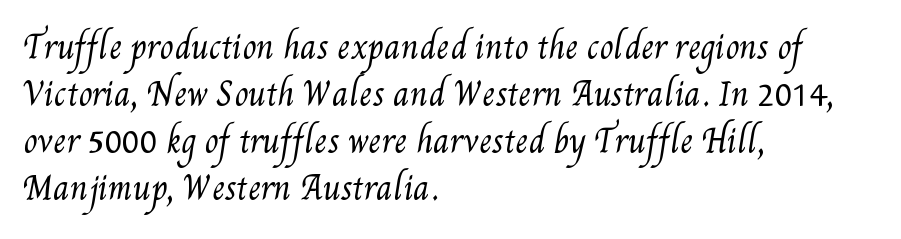
The image shows 32 px regular-weight, condensed type; set left-aligned, normal line spacing (1.47x), normal letter spacing, not underlined; medium stroke contrast and a small x-height.
